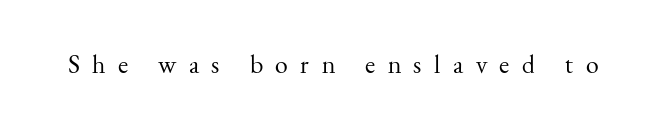
A bare baseline throughout the passage. Every character sits straight up, as roman type does. Tracking value appears strongly positive — letters spread wide. The font is comparable to plain body text, perhaps lighter.
